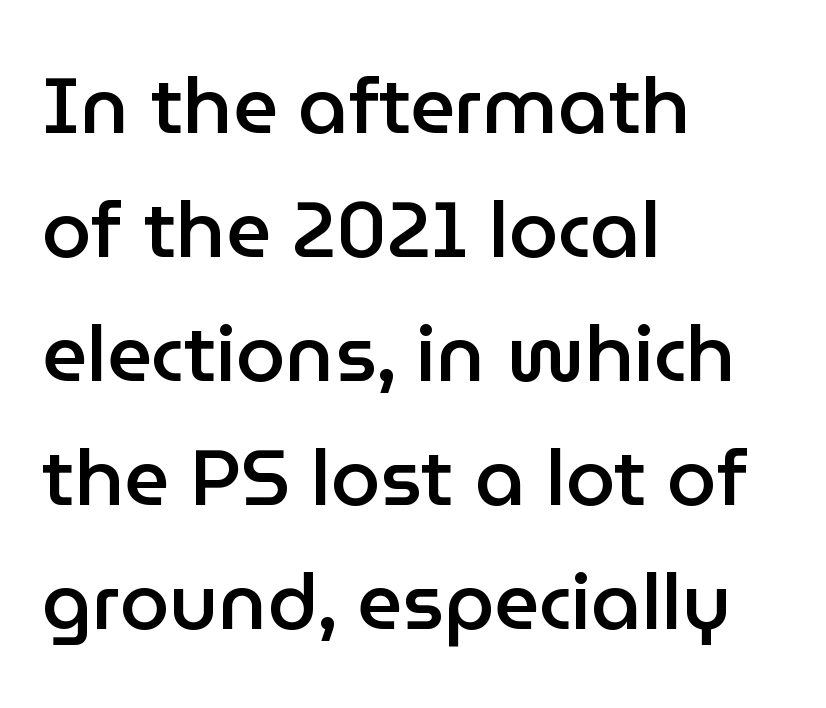
Q: Is the text bold? A: Semi-bold.
Q: Is the text italic (slanted)? A: No, it is upright.
Q: Is the typeface a serif or a sans-serif typeface? A: Sans-serif.
Q: Is the text underlined? A: No.
Q: How is the paragraph aligned? A: Left-aligned.
Q: Is the spacing between letters normal or unusually wide? A: Normal.
Q: Is the spacing between lines tight, normal or loose? A: Normal.
Q: Width (condensed, normal, or wide)? A: Normal.
Q: Stroke contrast? A: Low.
Q: x-height? A: Medium.
Q: Monospaced? A: No.
